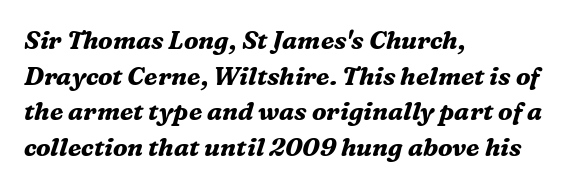
{"italic": "yes", "lean": "right", "slant_degrees": 16, "bold": "yes", "underline": "no", "align": "left", "line_spacing": "normal", "line_spacing_ratio": 1.43, "letter_spacing": "normal", "letter_spacing_em": 0.0, "glyph_px": 25}
